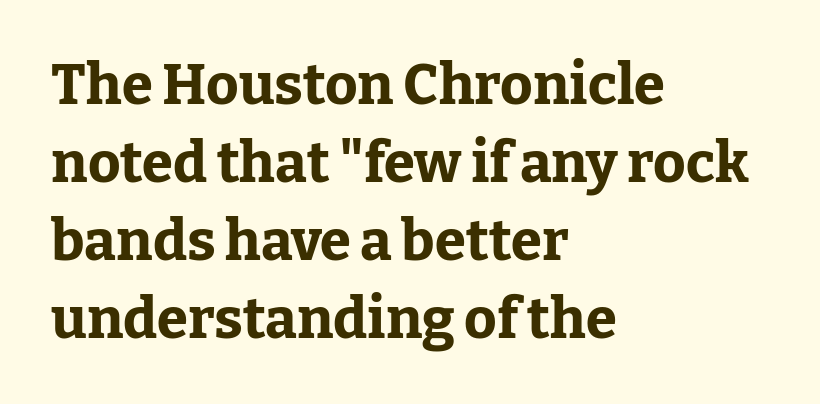
Q: Is the text bold? A: Yes.
Q: Is the text italic (slanted)? A: No, it is upright.
Q: Is the typeface a serif or a sans-serif typeface? A: Serif.
Q: Is the text underlined? A: No.
Q: How is the paragraph aligned? A: Left-aligned.
Q: Is the spacing between letters normal or unusually wide? A: Normal.
Q: Is the spacing between lines tight, normal or loose? A: Normal.
Q: Width (condensed, normal, or wide)? A: Normal.
Q: Stroke contrast? A: Low.
Q: x-height? A: Medium.
Q: Monospaced? A: No.
